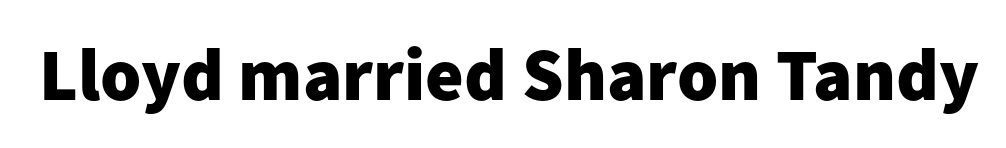
The image shows 74 px heavy sans-serif type, upright; set normal letter spacing, not underlined; low stroke contrast and a medium x-height.
